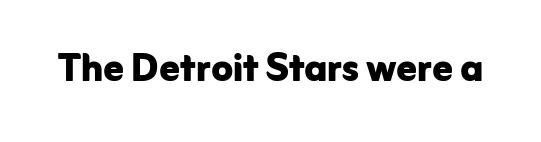
Q: Is the text bold? A: Yes.
Q: Is the text italic (slanted)? A: No, it is upright.
Q: Is the typeface a serif or a sans-serif typeface? A: Sans-serif.
Q: Is the text underlined? A: No.
Q: Is the spacing between letters normal or unusually wide? A: Normal.
Q: Width (condensed, normal, or wide)? A: Normal.
Q: Stroke contrast? A: Low.
Q: x-height? A: Medium.
Q: Monospaced? A: No.
